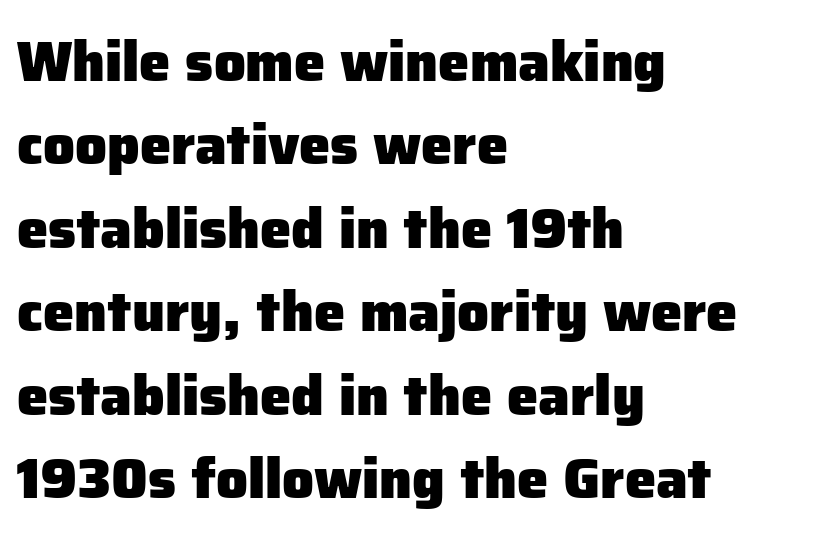
Classification — sans serif. This rendering leaves character spacing at its baseline value. Nope, not italic — everything's standing straight. Line starts are locked; line ends wander. Glance below the letters and you will spot only blank space. Does the leading feel generous? No, just average.
